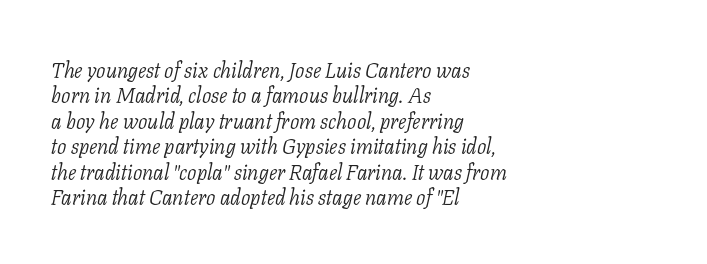
The tracking reads as untouched default to a designer's eye. Line starts are locked; line ends wander. The specimen reads as italic at a glance. Weight class: somewhere from thin through regular. Words float on clear page, feet unadorned.
